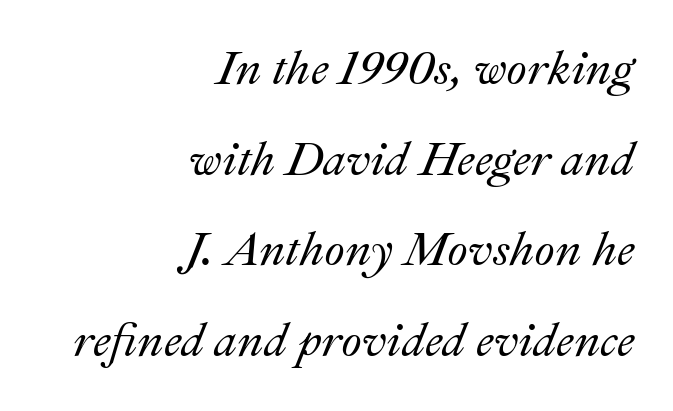
Q: Is the text italic (slanted)? A: Yes, it leans right by about 22 degrees.
Q: Is the text underlined? A: No.
Q: How is the paragraph aligned? A: Right-aligned.
Q: Is the spacing between letters normal or unusually wide? A: Normal.
Q: Is the spacing between lines tight, normal or loose? A: Loose.
Q: Width (condensed, normal, or wide)? A: Normal.
Q: Stroke contrast? A: Medium.
Q: x-height? A: Small.
Q: Monospaced? A: No.
